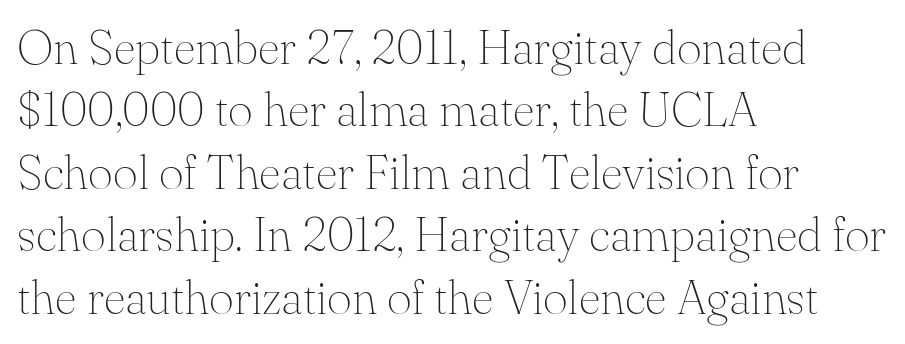
{"serif": "yes", "italic": "no", "bold": "no", "weight": "thin", "width": "normal", "stroke_contrast": "medium", "x_height": "small", "monospaced": "no", "underline": "no", "align": "left", "line_spacing": "normal", "line_spacing_ratio": 1.3, "letter_spacing": "normal", "letter_spacing_em": 0.0, "glyph_px": 48}
